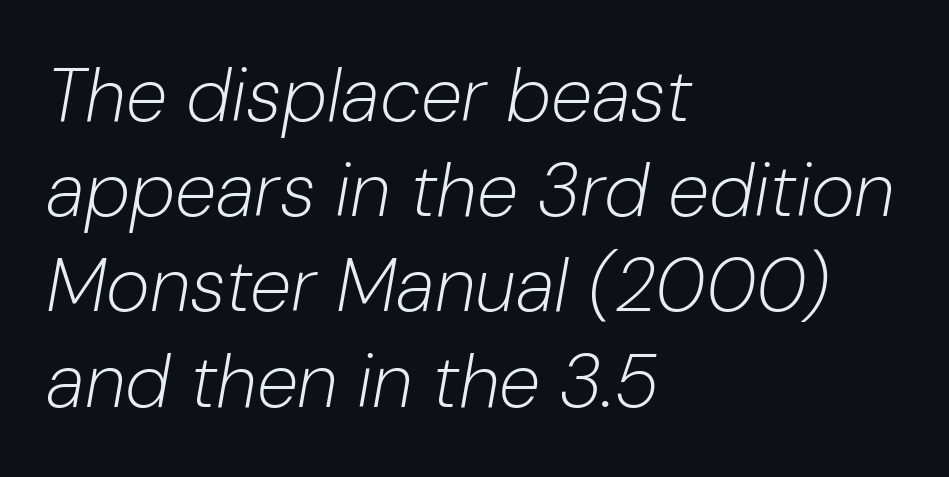
The image shows 75 px light type, italic (leaning right); set left-aligned, normal line spacing (1.27x), normal letter spacing, not underlined; low stroke contrast and a medium x-height.
